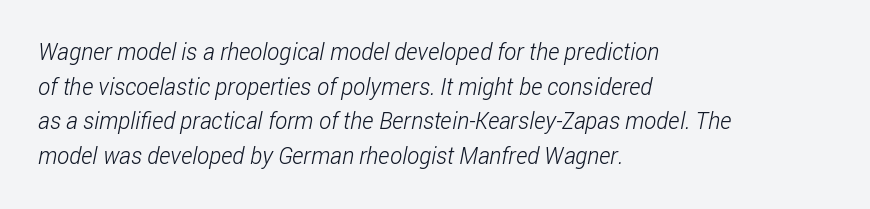
The typesetting does not lean heavy: it is not bold. The foot of each line stays bare and open. Compared with a centered layout, this one pins lines to the left instead. Characters follow at the spacing the type designer built in. Baseline-to-baseline distance is the conventional proportion of letter height.
